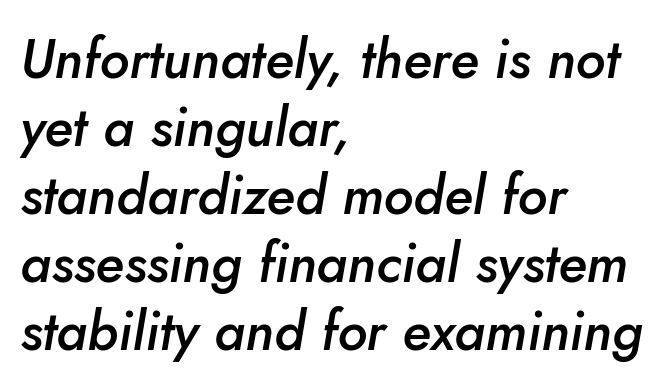
Q: Is the text bold? A: Semi-bold.
Q: Is the text italic (slanted)? A: Yes, it leans right by about 5 degrees.
Q: Is the text underlined? A: No.
Q: How is the paragraph aligned? A: Left-aligned.
Q: Is the spacing between letters normal or unusually wide? A: Normal.
Q: Is the spacing between lines tight, normal or loose? A: Normal.
Q: Width (condensed, normal, or wide)? A: Normal.
Q: Stroke contrast? A: Low.
Q: x-height? A: Small.
Q: Monospaced? A: No.
